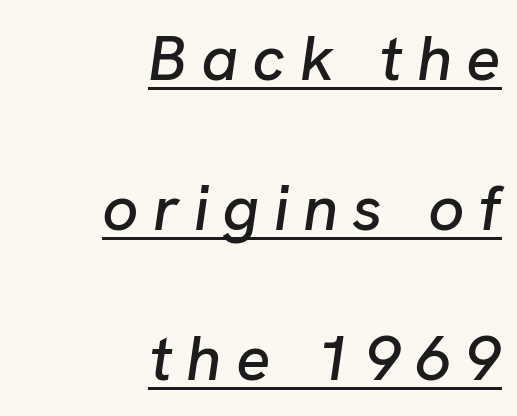
Q: Is the text italic (slanted)? A: Yes, it leans right by about 8 degrees.
Q: Is the text underlined? A: Yes.
Q: How is the paragraph aligned? A: Right-aligned.
Q: Is the spacing between letters normal or unusually wide? A: Unusually wide.
Q: Is the spacing between lines tight, normal or loose? A: Loose.
Q: Width (condensed, normal, or wide)? A: Normal.
Q: Stroke contrast? A: Low.
Q: x-height? A: Medium.
Q: Monospaced? A: No.
